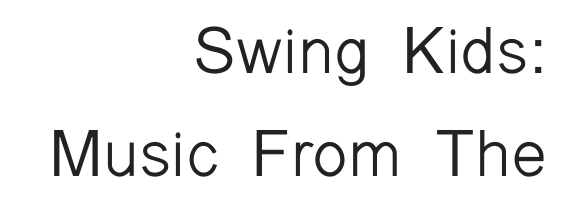
The words here are not underlined. Varying glyph widths throughout — classic text-font behaviour. No letter is thick-stroked: the sample isn't bold. A typesetter would label this face a sans.
